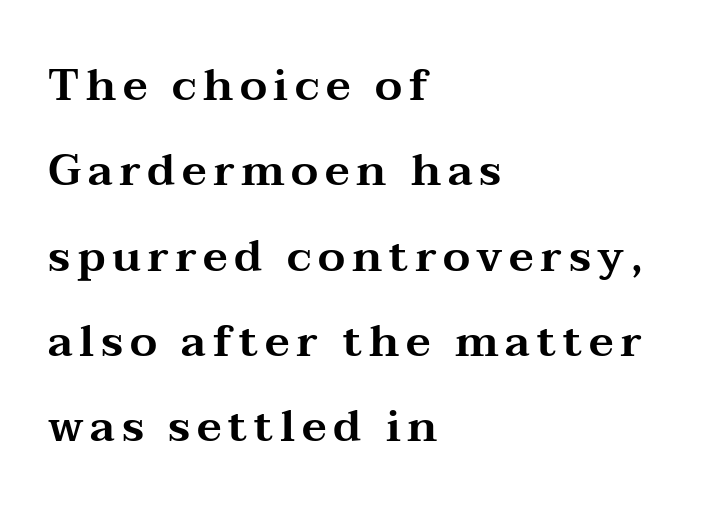
Q: Is the text italic (slanted)? A: No, it is upright.
Q: Is the typeface a serif or a sans-serif typeface? A: Serif.
Q: Is the text underlined? A: No.
Q: How is the paragraph aligned? A: Left-aligned.
Q: Is the spacing between lines tight, normal or loose? A: Loose.
Q: Width (condensed, normal, or wide)? A: Wide.
Q: Stroke contrast? A: Medium.
Q: x-height? A: Medium.
Q: Monospaced? A: No.
